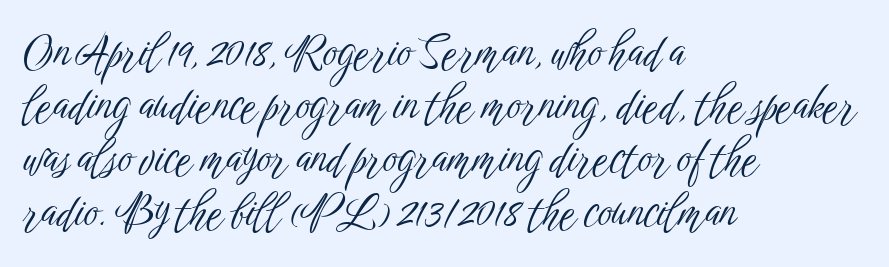
{"serif": "no", "bold": "no", "weight": "light", "width": "condensed", "stroke_contrast": "low", "x_height": "medium", "monospaced": "no", "underline": "no", "align": "left", "line_spacing_ratio": 1.21, "letter_spacing": "normal", "letter_spacing_em": 0.0, "glyph_px": 44}
